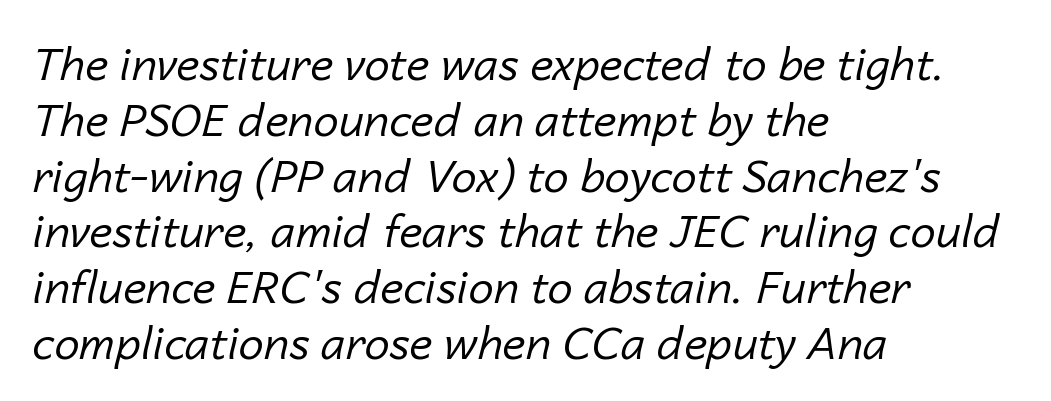
The image shows 45 px regular-weight type, italic (leaning right); set left-aligned, line spacing 1.24x, normal letter spacing, not underlined; low stroke contrast and a medium x-height.
